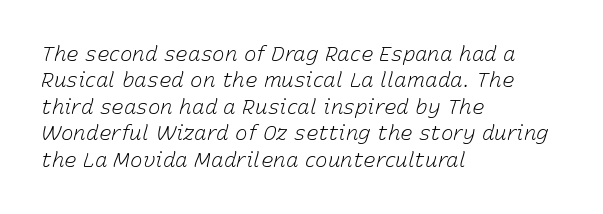
Q: Is the text bold? A: No.
Q: Is the text italic (slanted)? A: Yes, it leans right by about 15 degrees.
Q: Is the text underlined? A: No.
Q: How is the paragraph aligned? A: Left-aligned.
Q: Is the spacing between letters normal or unusually wide? A: Normal.
Q: Is the spacing between lines tight, normal or loose? A: Normal.
